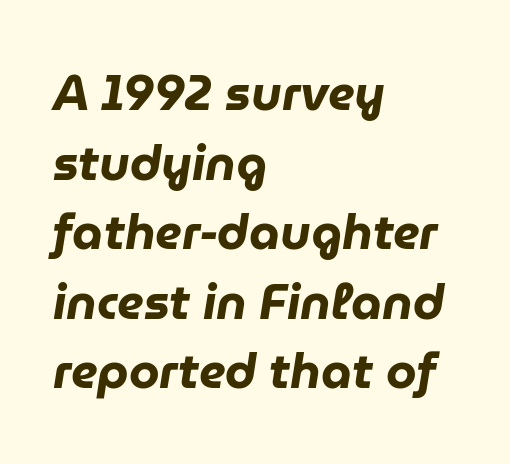
{"italic": "yes", "lean": "right", "slant_degrees": 9, "bold": "yes", "weight": "heavy", "width": "normal", "stroke_contrast": "low", "x_height": "medium", "monospaced": "no", "underline": "no", "align": "left", "line_spacing": "normal", "line_spacing_ratio": 1.42, "letter_spacing": "normal", "letter_spacing_em": 0.0, "glyph_px": 49}
